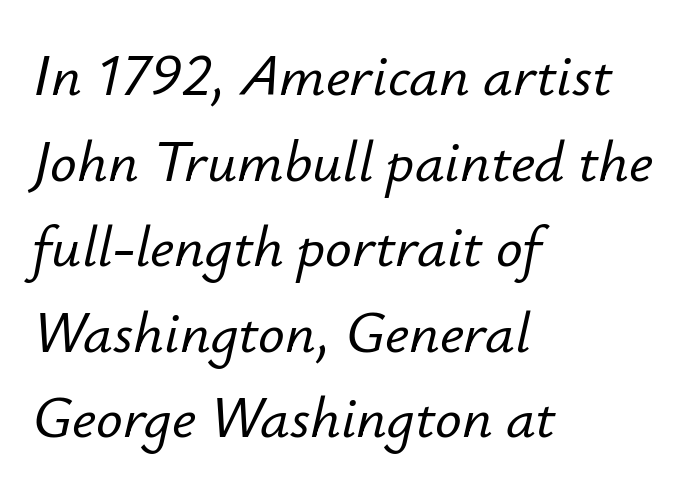
The image shows 59 px text type, italic (leaning right); set left-aligned, normal line spacing (1.45x), normal letter spacing, not underlined; low stroke contrast and a small x-height.
